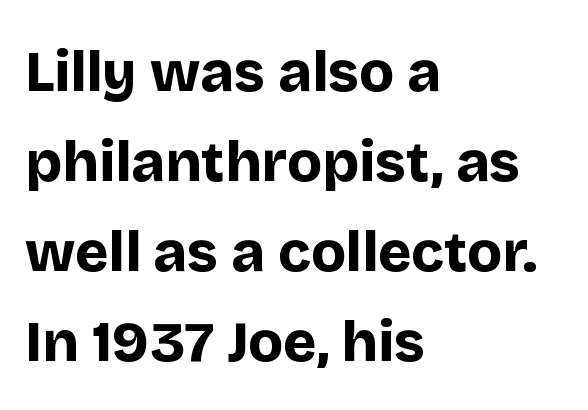
The image shows 57 px bold sans-serif type, upright; set left-aligned, normal line spacing (1.58x), normal letter spacing, not underlined; low stroke contrast and a large x-height.
